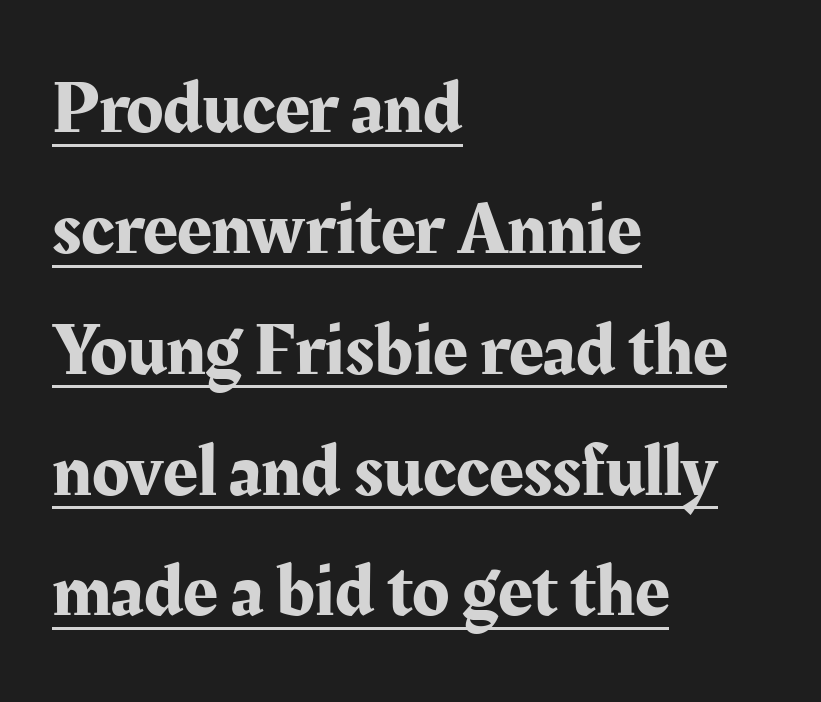
Rendered with straight, roman letterforms. The text block is weighted toward the left margin, trailing off unevenly rightward. Honestly, the row spacing looks completely unremarkable. This sample uses a serif face. Quick note: underline on. You could not count columns in this text — the font is proportionally spaced.
